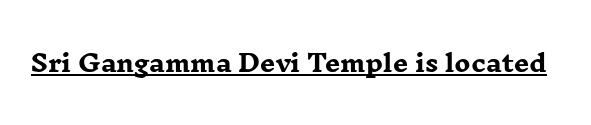
The image shows 24 px bold type, upright; set normal letter spacing, underlined.
